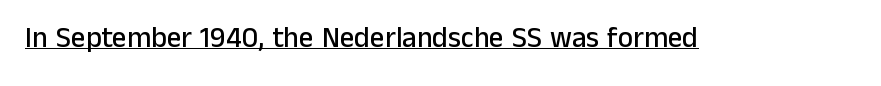
{"serif": "no", "italic": "no", "width": "normal", "stroke_contrast": "low", "x_height": "medium", "monospaced": "no", "underline": "yes", "letter_spacing": "normal", "letter_spacing_em": 0.0, "glyph_px": 29}
